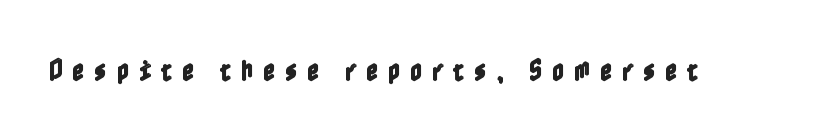
The letters stand upright; this is a roman face. Letter spacing: wide. Any mark beneath the type? The region is blank.
